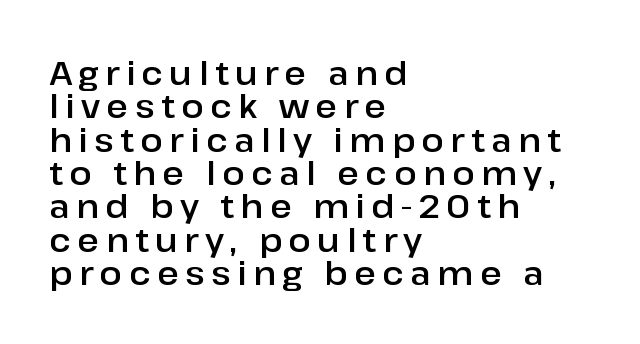
{"serif": "no", "italic": "no", "width": "normal", "stroke_contrast": "low", "x_height": "medium", "monospaced": "no", "underline": "no", "align": "left", "line_spacing": "tight", "line_spacing_ratio": 1.01, "letter_spacing": "wide", "letter_spacing_em": 0.2, "glyph_px": 33}
